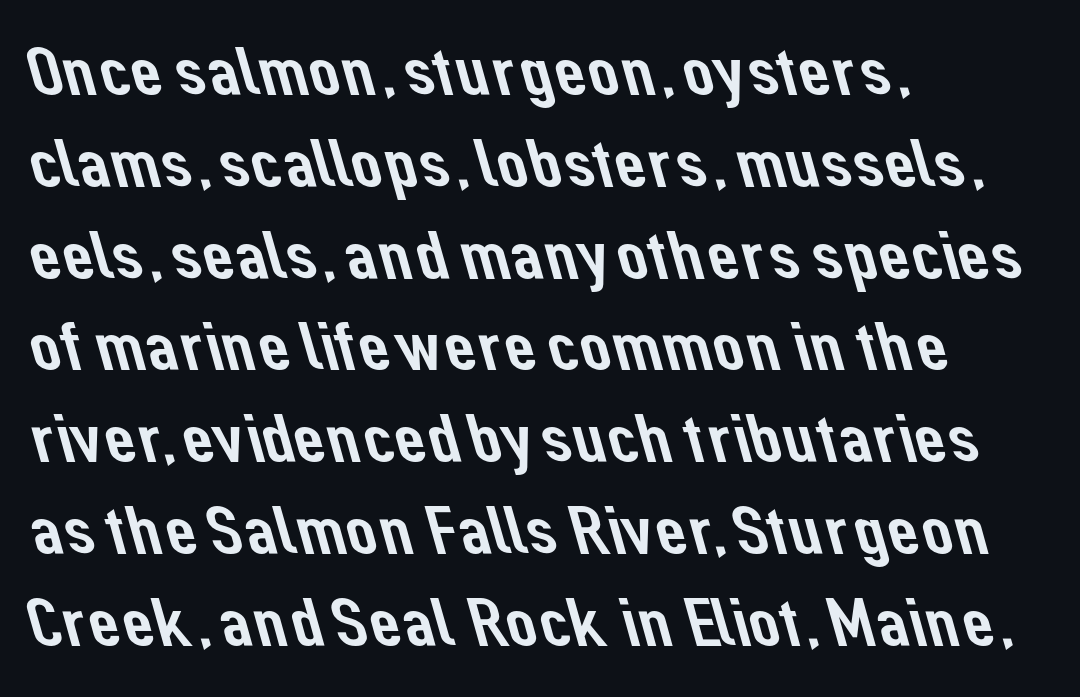
These lines stack with their left ends in a neat column. These lines are rendered in a variable-pitch font. Does extra space separate the letters? No, they use regular spacing. Underline: absent. What kind of face is this? One without serifs — a sans. What's the leading like? Ordinary, nothing unusual.
